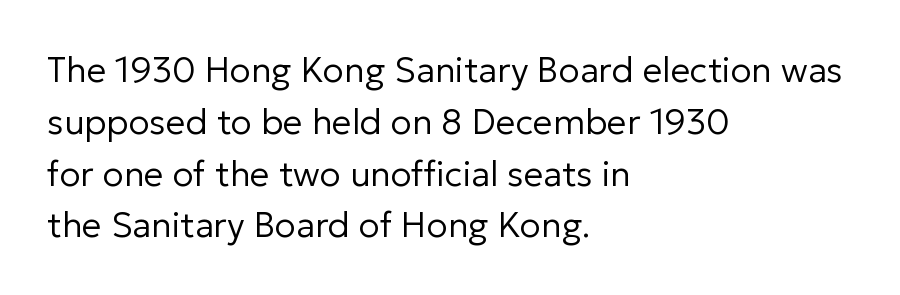
The image shows 35 px regular-weight sans-serif type, upright; set left-aligned, normal line spacing (1.48x), normal letter spacing, not underlined; low stroke contrast and a medium x-height.
